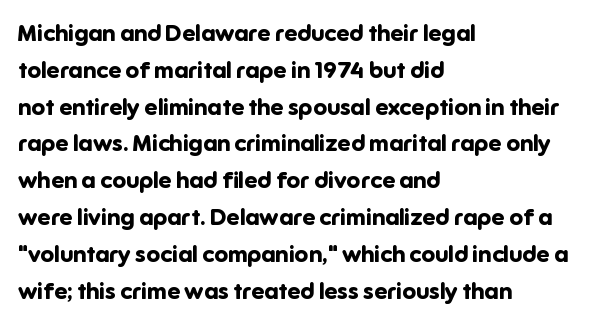
The image shows 23 px bold type, upright; set left-aligned, normal line spacing (1.6x), normal letter spacing, not underlined.
